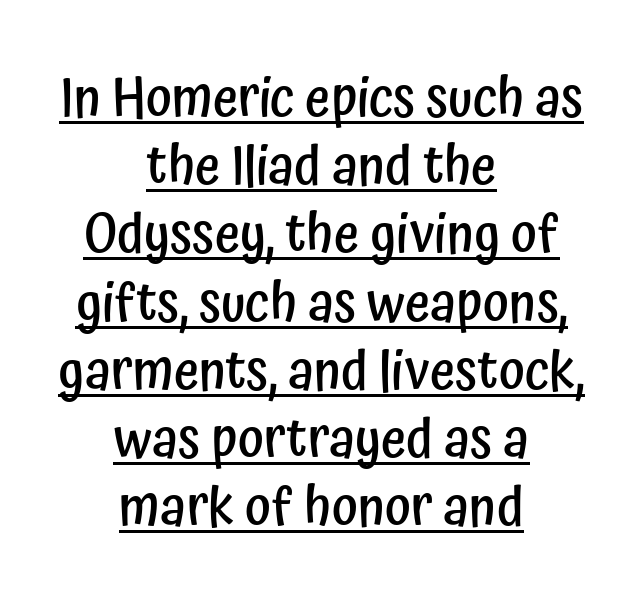
The image shows 55 px semibold, condensed sans-serif type, upright; set centered, line spacing 1.24x, normal letter spacing, underlined; low stroke contrast and a medium x-height.
